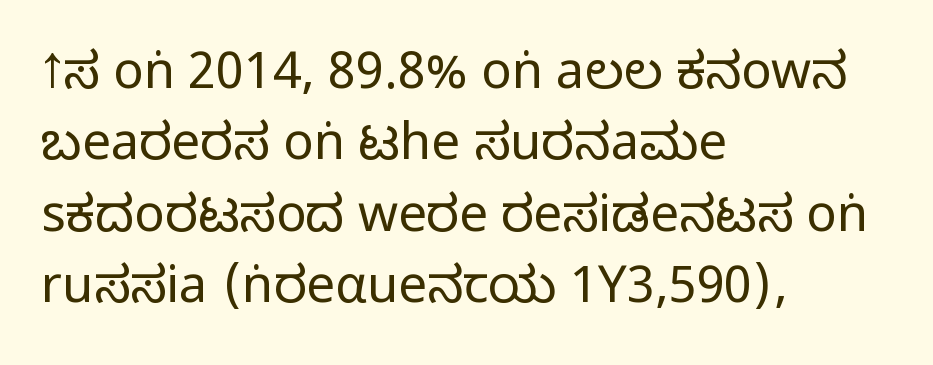
The image shows 51 px condensed sans-serif type, upright; set left-aligned, normal line spacing (1.4x), normal letter spacing, not underlined; medium stroke contrast.
